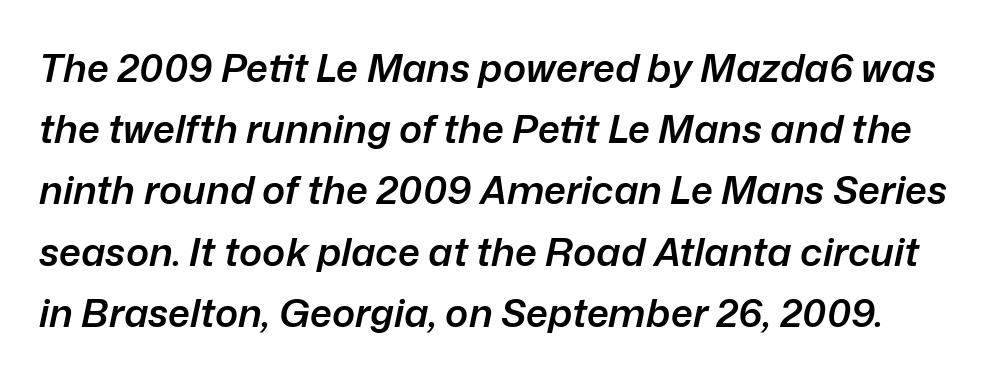
Spacing verdict: proportional, widths tailored to each character. This rendering features lettering with no underline. Would a proofreader flag this as italicized? Yes. The glyphs have the mass of a demibold cut, below bold. Is the letter spacing exaggerated? No — it looks like the ordinary default.
